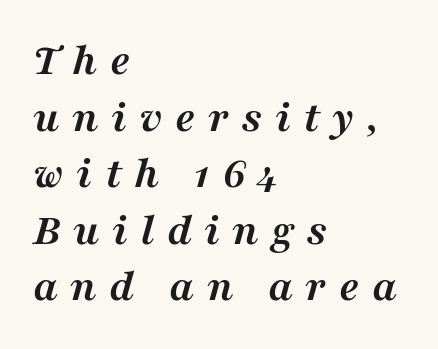
Q: Is the text bold? A: Yes.
Q: Is the text italic (slanted)? A: Yes, it leans right by about 16 degrees.
Q: Is the typeface a serif or a sans-serif typeface? A: Serif.
Q: Is the text underlined? A: No.
Q: How is the paragraph aligned? A: Left-aligned.
Q: Is the spacing between letters normal or unusually wide? A: Unusually wide.
Q: Width (condensed, normal, or wide)? A: Normal.
Q: Stroke contrast? A: Medium.
Q: x-height? A: Medium.
Q: Monospaced? A: No.
